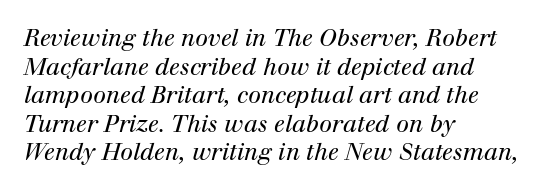
{"italic": "yes", "lean": "right", "slant_degrees": 12, "bold": "no", "underline": "no", "align": "left", "line_spacing_ratio": 1.24, "letter_spacing": "normal", "letter_spacing_em": 0.0, "glyph_px": 23}
